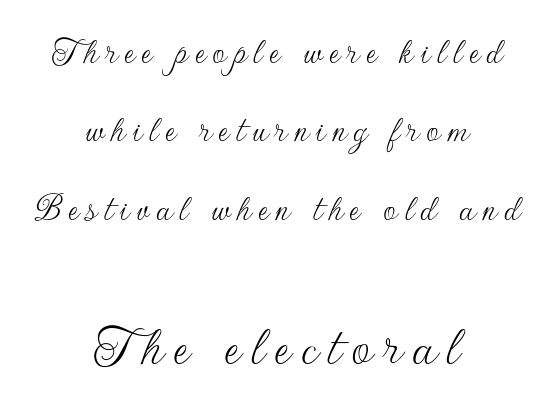
{"serif": "no", "bold": "no", "weight": "thin", "width": "normal", "stroke_contrast": "low", "x_height": "small", "monospaced": "no", "underline": "no", "align": "center", "line_spacing": "loose", "line_spacing_ratio": 1.96, "larger_block": "second", "size_ratio": 1.5, "glyph_px": 60}
